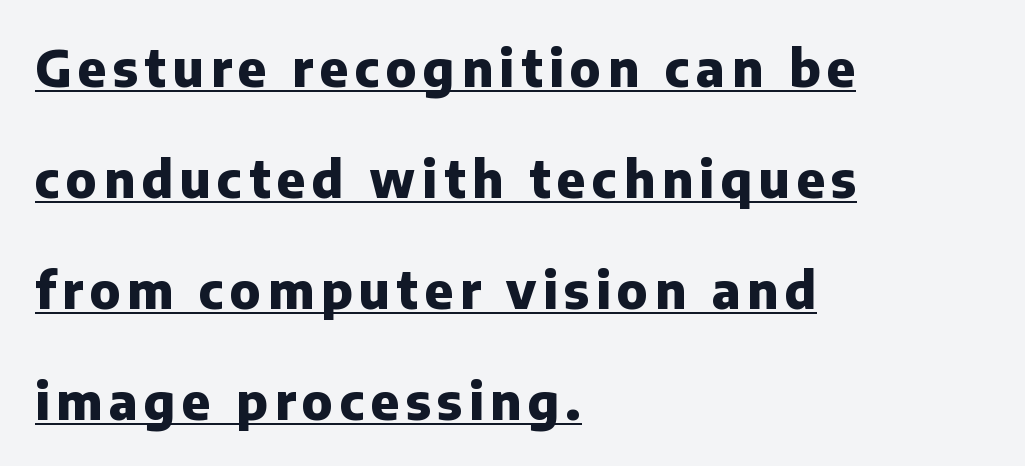
{"serif": "no", "italic": "no", "bold": "yes", "weight": "heavy", "width": "normal", "stroke_contrast": "low", "x_height": "medium", "monospaced": "no", "underline": "yes", "align": "left", "line_spacing": "loose", "line_spacing_ratio": 2.22, "glyph_px": 50}
